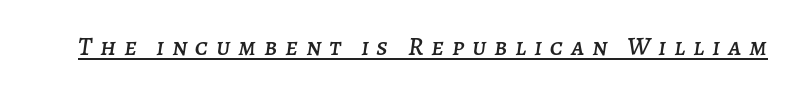
{"italic": "yes", "lean": "right", "slant_degrees": 7, "underline": "yes", "letter_spacing": "wide", "letter_spacing_em": 0.3, "glyph_px": 26}
